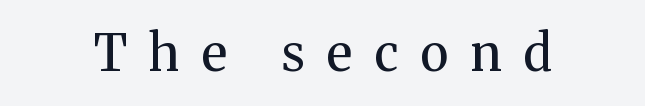
Q: Is the text bold? A: No.
Q: Is the text italic (slanted)? A: No, it is upright.
Q: Is the typeface a serif or a sans-serif typeface? A: Serif.
Q: Is the text underlined? A: No.
Q: Is the spacing between letters normal or unusually wide? A: Unusually wide.
Q: Width (condensed, normal, or wide)? A: Normal.
Q: Stroke contrast? A: Medium.
Q: x-height? A: Medium.
Q: Monospaced? A: No.
